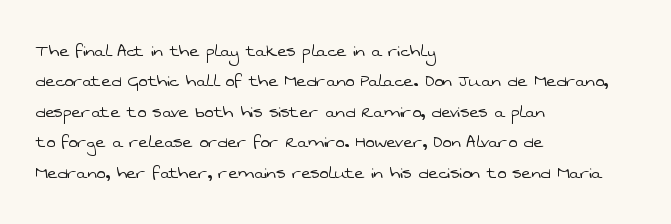
In terms of leading, this rendering sits right in the middle. The gaps between neighbouring characters are ordinary and unremarkable. Does the copy run flush right? No — it runs flush left. Anything drawn beneath the words? Only blank space. A light-to-regular cut is what we see here.
